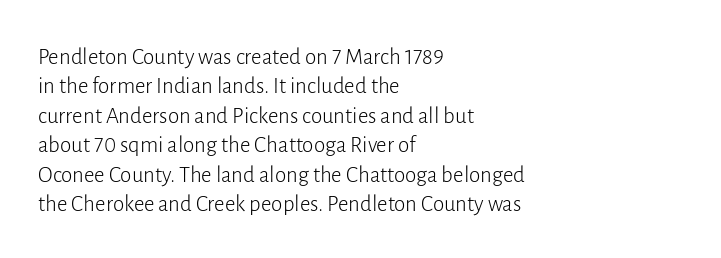
The image shows 23 px text type, upright; set left-aligned, normal line spacing (1.28x), normal letter spacing, not underlined.
